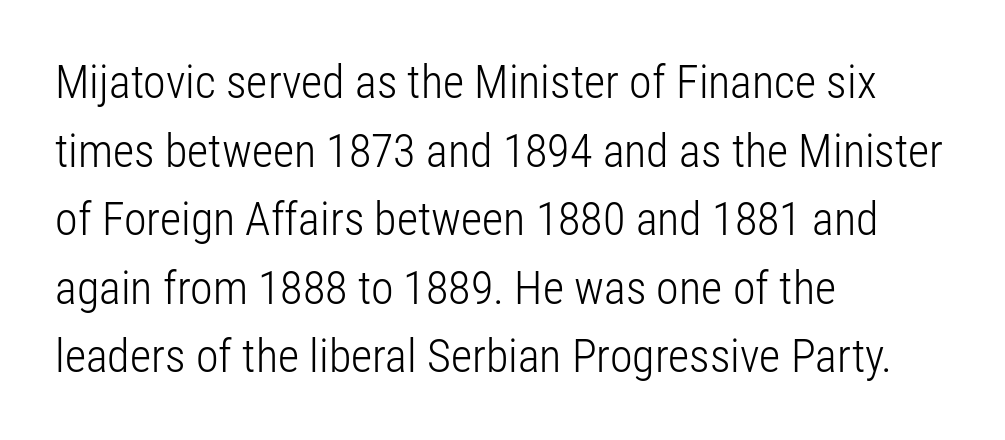
Q: Is the text bold? A: No.
Q: Is the text italic (slanted)? A: No, it is upright.
Q: Is the typeface a serif or a sans-serif typeface? A: Sans-serif.
Q: Is the text underlined? A: No.
Q: How is the paragraph aligned? A: Left-aligned.
Q: Is the spacing between letters normal or unusually wide? A: Normal.
Q: Is the spacing between lines tight, normal or loose? A: Normal.
Q: Width (condensed, normal, or wide)? A: Condensed.
Q: Stroke contrast? A: Low.
Q: x-height? A: Medium.
Q: Monospaced? A: No.
